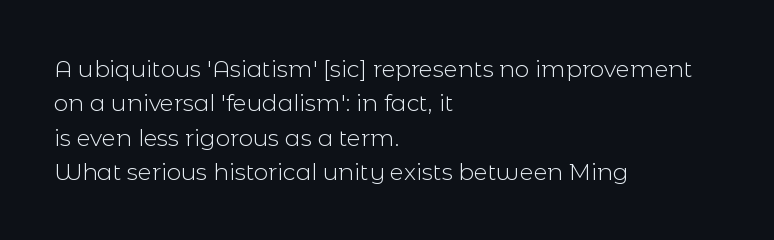
{"italic": "no", "bold": "no", "underline": "no", "align": "left", "line_spacing": "normal", "line_spacing_ratio": 1.49, "letter_spacing": "normal", "letter_spacing_em": 0.0, "glyph_px": 23}
